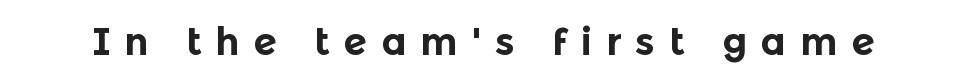
Q: Is the text bold? A: Yes.
Q: Is the text italic (slanted)? A: No, it is upright.
Q: Is the typeface a serif or a sans-serif typeface? A: Sans-serif.
Q: Is the text underlined? A: No.
Q: Is the spacing between letters normal or unusually wide? A: Unusually wide.
Q: Width (condensed, normal, or wide)? A: Normal.
Q: x-height? A: Medium.
Q: Monospaced? A: No.
